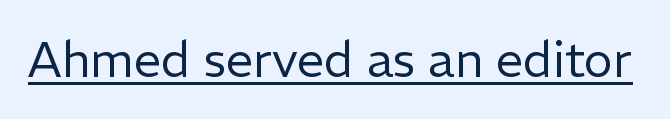
{"serif": "no", "italic": "no", "bold": "no", "weight": "regular", "width": "normal", "stroke_contrast": "low", "x_height": "medium", "monospaced": "no", "underline": "yes", "letter_spacing": "normal", "letter_spacing_em": 0.0, "glyph_px": 49}
